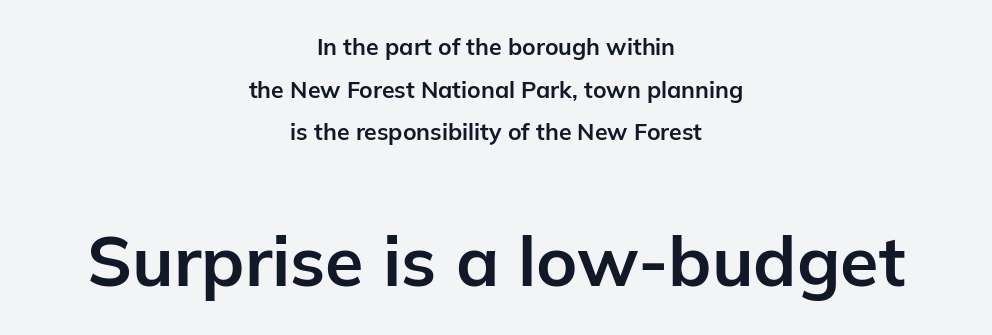
Q: Is the text bold? A: Yes.
Q: Is the text italic (slanted)? A: No, it is upright.
Q: Is the typeface a serif or a sans-serif typeface? A: Sans-serif.
Q: Is the text underlined? A: No.
Q: How is the paragraph aligned? A: Centered.
Q: Is the spacing between letters normal or unusually wide? A: Normal.
Q: Which block of text is set in a larger size, the first (top) or the second (bottom)? A: The second (bottom) one.
Q: Width (condensed, normal, or wide)? A: Normal.
Q: Stroke contrast? A: Low.
Q: x-height? A: Medium.
Q: Monospaced? A: No.
